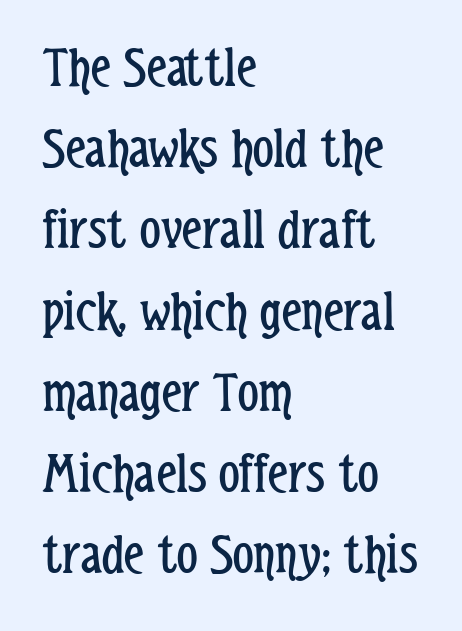
The image shows 58 px regular-weight, condensed sans-serif type, upright; set left-aligned, normal line spacing (1.4x), normal letter spacing, not underlined; low stroke contrast and a medium x-height.
